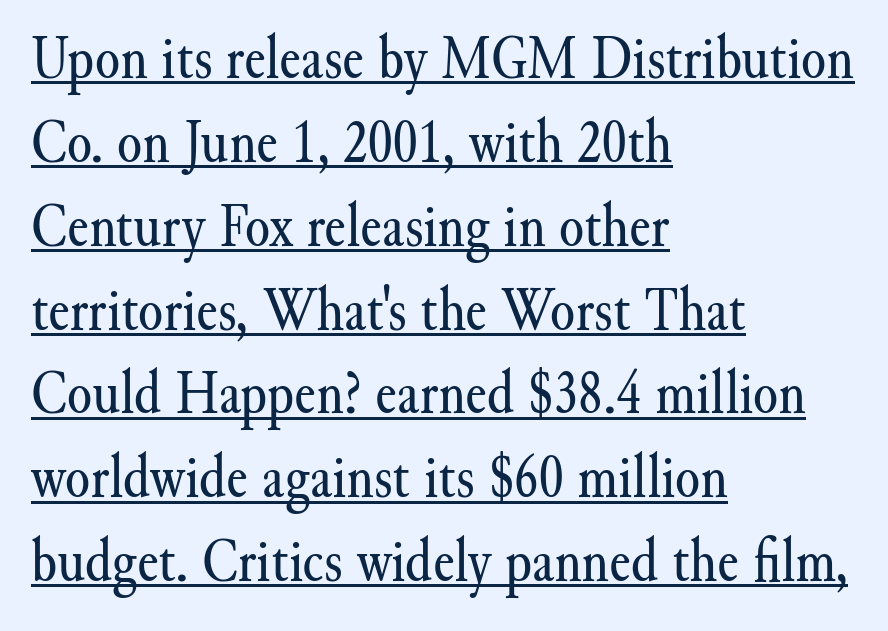
The image shows 64 px regular-weight serif type, upright; set left-aligned, normal line spacing (1.31x), normal letter spacing, underlined; medium stroke contrast and a small x-height.
